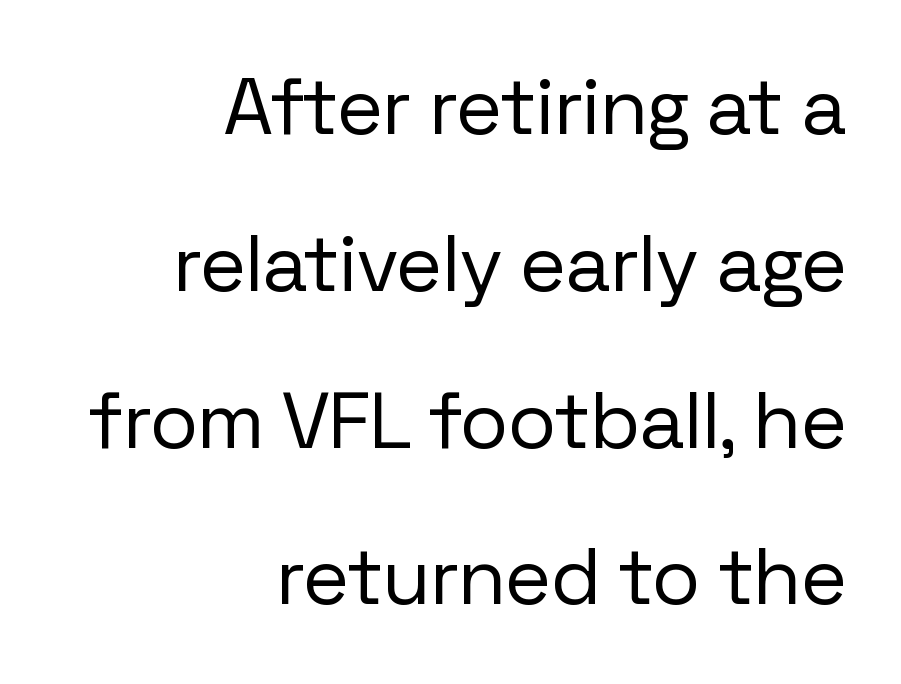
The image shows 80 px regular-weight sans-serif type, upright; set right-aligned, loose line spacing (1.96x), normal letter spacing, not underlined; low stroke contrast and a medium x-height.
